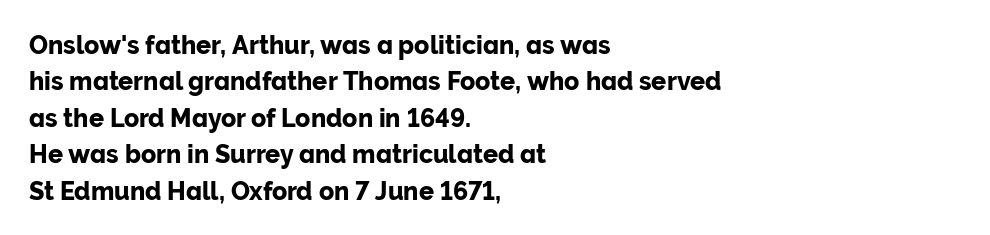
Q: Is the text italic (slanted)? A: No, it is upright.
Q: Is the text underlined? A: No.
Q: How is the paragraph aligned? A: Left-aligned.
Q: Is the spacing between letters normal or unusually wide? A: Normal.
Q: Is the spacing between lines tight, normal or loose? A: Normal.
